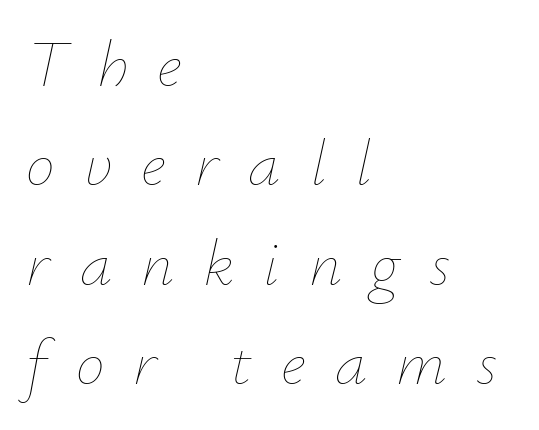
Q: Is the text bold? A: No.
Q: Is the text italic (slanted)? A: Yes, it leans right by about 12 degrees.
Q: Is the text underlined? A: No.
Q: How is the paragraph aligned? A: Left-aligned.
Q: Is the spacing between letters normal or unusually wide? A: Unusually wide.
Q: Is the spacing between lines tight, normal or loose? A: Normal.
Q: Width (condensed, normal, or wide)? A: Normal.
Q: Stroke contrast? A: Low.
Q: x-height? A: Small.
Q: Monospaced? A: No.
